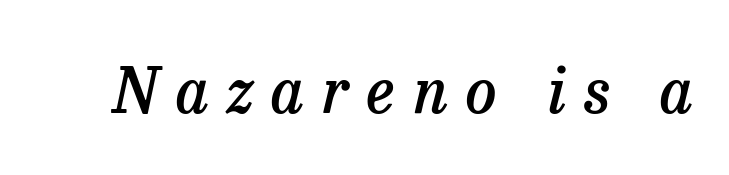
Q: Is the text bold? A: Semi-bold.
Q: Is the text italic (slanted)? A: Yes, it leans right by about 13 degrees.
Q: Is the typeface a serif or a sans-serif typeface? A: Serif.
Q: Is the text underlined? A: No.
Q: Is the spacing between letters normal or unusually wide? A: Unusually wide.
Q: Width (condensed, normal, or wide)? A: Normal.
Q: Stroke contrast? A: Low.
Q: x-height? A: Medium.
Q: Monospaced? A: No.
